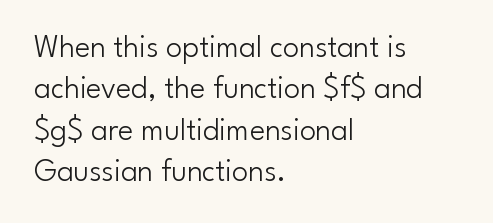
Q: Is the text bold? A: No.
Q: Is the text italic (slanted)? A: No, it is upright.
Q: Is the typeface a serif or a sans-serif typeface? A: Sans-serif.
Q: Is the text underlined? A: No.
Q: How is the paragraph aligned? A: Left-aligned.
Q: Is the spacing between letters normal or unusually wide? A: Normal.
Q: Is the spacing between lines tight, normal or loose? A: Normal.
Q: Width (condensed, normal, or wide)? A: Normal.
Q: Stroke contrast? A: Low.
Q: x-height? A: Small.
Q: Monospaced? A: No.
